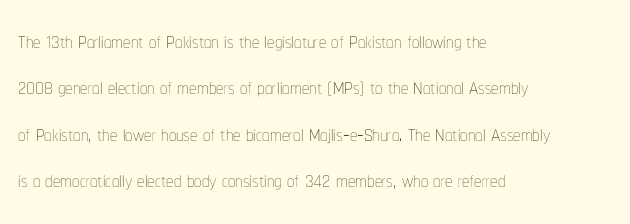
Line spacing here is normal. Weight class: somewhere from thin through regular. Look at the tracking — it's just the regular setting, nothing added. The specimen omits any rule beneath the text block's lines.
